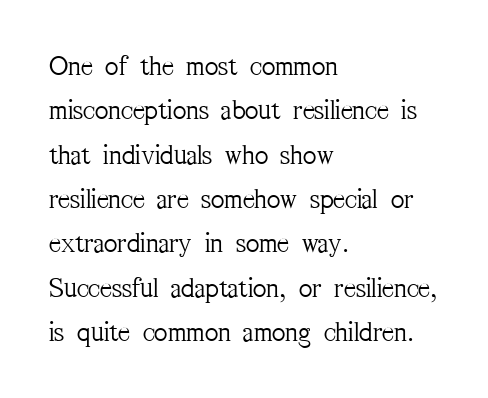
The image shows 29 px light, condensed serif type, upright; set left-aligned, normal line spacing (1.53x), normal letter spacing, not underlined; medium stroke contrast and a medium x-height.
